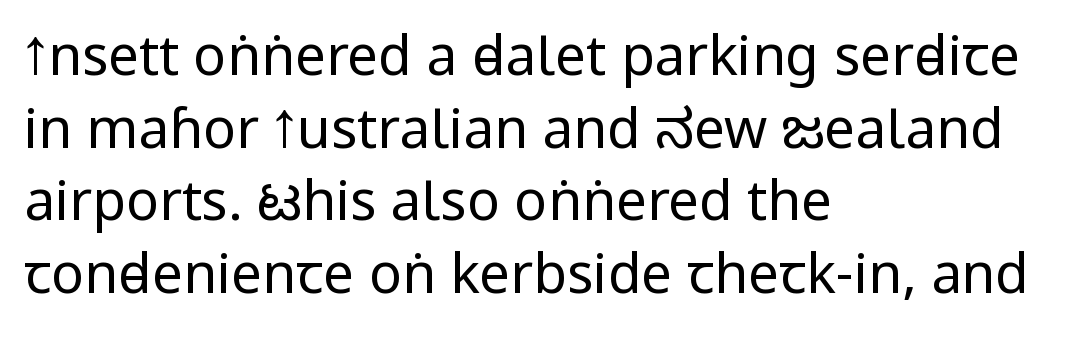
Only glyphs here, with clear space below each row. A sans-serif font was chosen for this passage. The letters sit at their default tracking, neither squeezed nor spread. This sample has the flowing, uneven cadence of proportional lettering.
